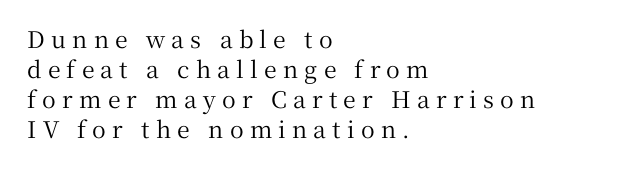
Q: Is the text italic (slanted)? A: No, it is upright.
Q: Is the text underlined? A: No.
Q: How is the paragraph aligned? A: Left-aligned.
Q: Is the spacing between letters normal or unusually wide? A: Unusually wide.
Q: Is the spacing between lines tight, normal or loose? A: Normal.
